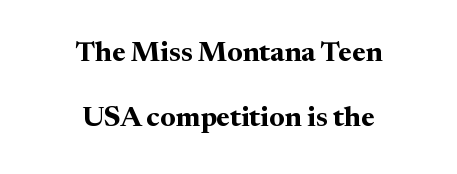
Q: Is the text bold? A: Yes.
Q: Is the text italic (slanted)? A: No, it is upright.
Q: Is the typeface a serif or a sans-serif typeface? A: Serif.
Q: Is the text underlined? A: No.
Q: How is the paragraph aligned? A: Centered.
Q: Is the spacing between letters normal or unusually wide? A: Normal.
Q: Is the spacing between lines tight, normal or loose? A: Loose.
Q: Width (condensed, normal, or wide)? A: Normal.
Q: Stroke contrast? A: Medium.
Q: x-height? A: Medium.
Q: Monospaced? A: No.
